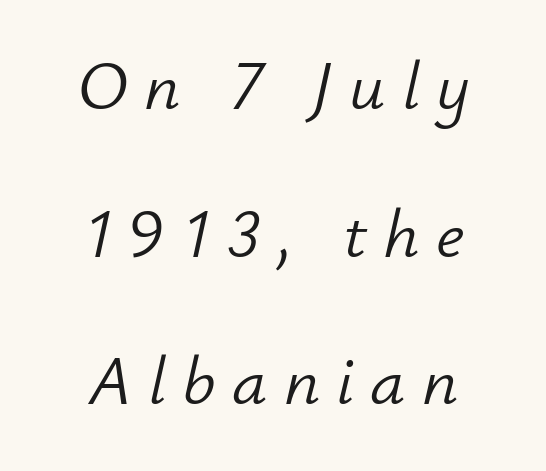
{"italic": "yes", "lean": "right", "slant_degrees": 12, "bold": "no", "weight": "light", "width": "normal", "stroke_contrast": "low", "x_height": "small", "monospaced": "no", "underline": "no", "align": "center", "line_spacing": "loose", "line_spacing_ratio": 2.11, "letter_spacing": "wide", "letter_spacing_em": 0.23, "glyph_px": 70}
